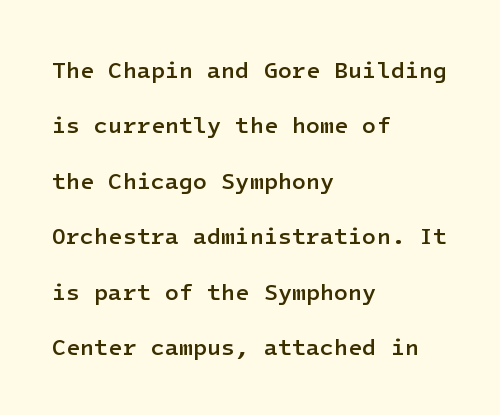
The typesetter chose a ragged-right arrangement here. Upright lettering throughout. Baseline-to-baseline distance is far greater than the letter height. Each glyph is drawn with semibold strokes, heavier than normal yet not fully bold.
